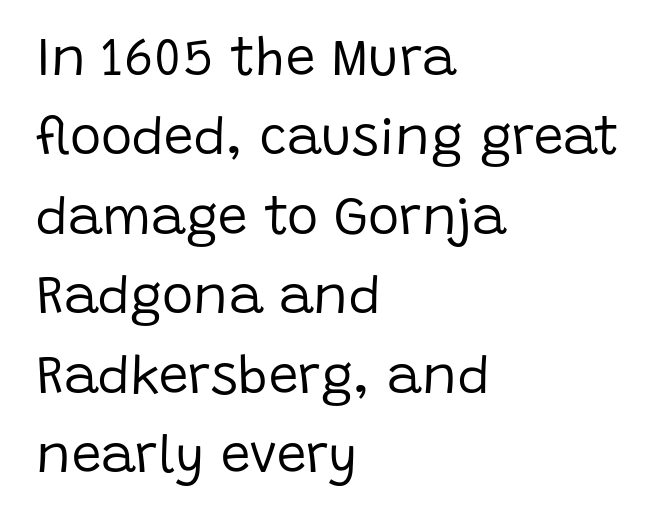
{"serif": "no", "italic": "no", "bold": "no", "weight": "regular", "width": "normal", "stroke_contrast": "low", "x_height": "large", "monospaced": "no", "underline": "no", "align": "left", "line_spacing": "normal", "line_spacing_ratio": 1.5, "letter_spacing": "normal", "letter_spacing_em": 0.0, "glyph_px": 53}
